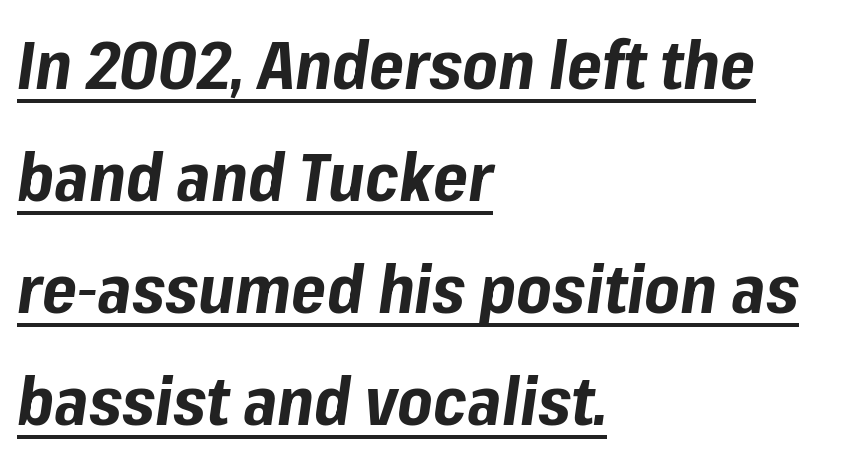
These lines sit exactly where default settings would place them. A typesetter would call this proportional, since set widths differ per character. Compared with ordinary roman type, these characters are visibly tilted. Has an underline been added? It has. The text block is weighted toward the left margin, trailing off unevenly rightward.
